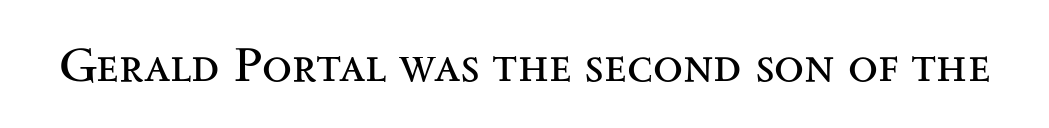
{"serif": "yes", "italic": "no", "bold": "no", "weight": "regular", "width": "wide", "stroke_contrast": "medium", "x_height": "small", "monospaced": "no", "underline": "no", "letter_spacing": "normal", "letter_spacing_em": 0.0, "glyph_px": 49}
